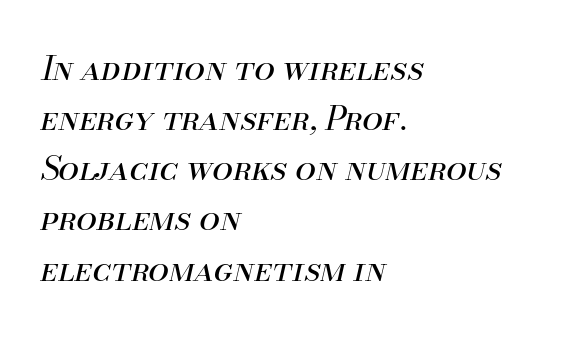
The font is comparable to plain body text, perhaps lighter. Here the designer chose a conventional face with non-uniform glyph widths. The glyphs look as if they've been sheared to an angle. Caption: standard tracking, unaltered.
